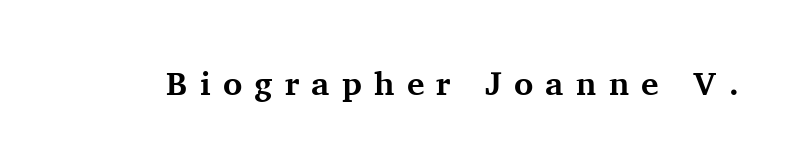
The image shows 33 px bold serif type, upright; set unusually wide letter spacing (+0.37 em), not underlined; medium stroke contrast and a medium x-height.
